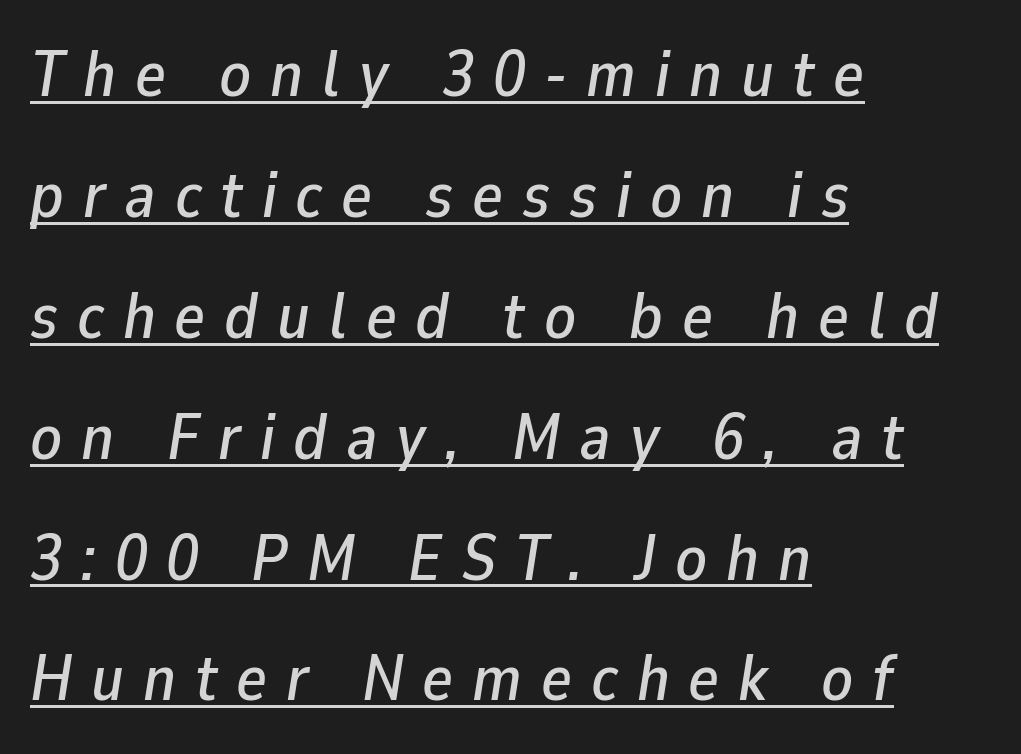
Q: Is the text italic (slanted)? A: Yes, it leans right by about 9 degrees.
Q: Is the text underlined? A: Yes.
Q: How is the paragraph aligned? A: Left-aligned.
Q: Is the spacing between letters normal or unusually wide? A: Unusually wide.
Q: Width (condensed, normal, or wide)? A: Normal.
Q: Stroke contrast? A: Low.
Q: x-height? A: Medium.
Q: Monospaced? A: No.
